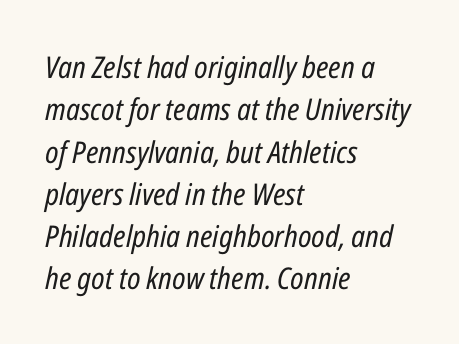
Q: Is the text bold? A: No.
Q: Is the text italic (slanted)? A: Yes, it leans right by about 12 degrees.
Q: Is the text underlined? A: No.
Q: How is the paragraph aligned? A: Left-aligned.
Q: Is the spacing between letters normal or unusually wide? A: Normal.
Q: Is the spacing between lines tight, normal or loose? A: Normal.
Q: Width (condensed, normal, or wide)? A: Condensed.
Q: Stroke contrast? A: Low.
Q: x-height? A: Medium.
Q: Monospaced? A: No.
